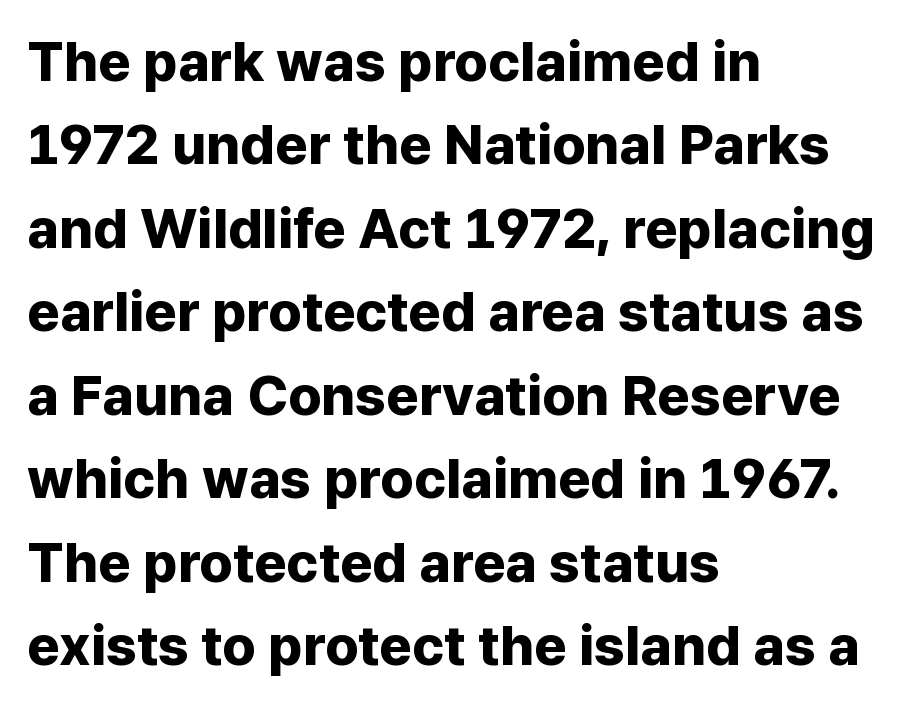
{"serif": "no", "italic": "no", "bold": "yes", "weight": "bold", "width": "normal", "stroke_contrast": "low", "x_height": "medium", "monospaced": "no", "underline": "no", "align": "left", "line_spacing": "normal", "line_spacing_ratio": 1.49, "letter_spacing": "normal", "letter_spacing_em": 0.0, "glyph_px": 56}
